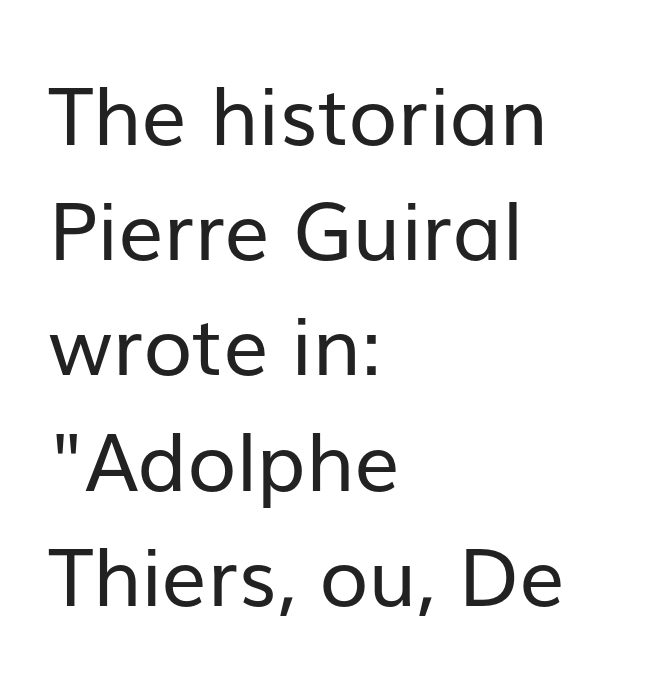
Q: Is the text bold? A: No.
Q: Is the text italic (slanted)? A: No, it is upright.
Q: Is the typeface a serif or a sans-serif typeface? A: Sans-serif.
Q: Is the text underlined? A: No.
Q: How is the paragraph aligned? A: Left-aligned.
Q: Is the spacing between letters normal or unusually wide? A: Normal.
Q: Is the spacing between lines tight, normal or loose? A: Normal.
Q: Width (condensed, normal, or wide)? A: Normal.
Q: Stroke contrast? A: Low.
Q: x-height? A: Medium.
Q: Monospaced? A: No.
